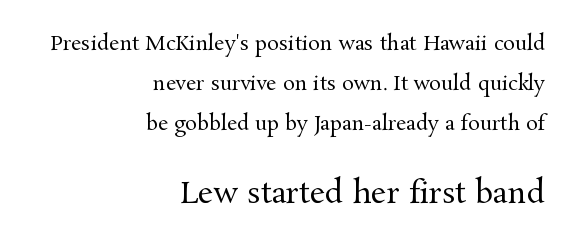
Q: Is the text bold? A: No.
Q: Is the text italic (slanted)? A: No, it is upright.
Q: Is the typeface a serif or a sans-serif typeface? A: Serif.
Q: Is the text underlined? A: No.
Q: How is the paragraph aligned? A: Right-aligned.
Q: Is the spacing between letters normal or unusually wide? A: Normal.
Q: Is the spacing between lines tight, normal or loose? A: Loose.
Q: Which block of text is set in a larger size, the first (top) or the second (bottom)? A: The second (bottom) one.
Q: Width (condensed, normal, or wide)? A: Normal.
Q: Stroke contrast? A: Medium.
Q: x-height? A: Medium.
Q: Monospaced? A: No.
